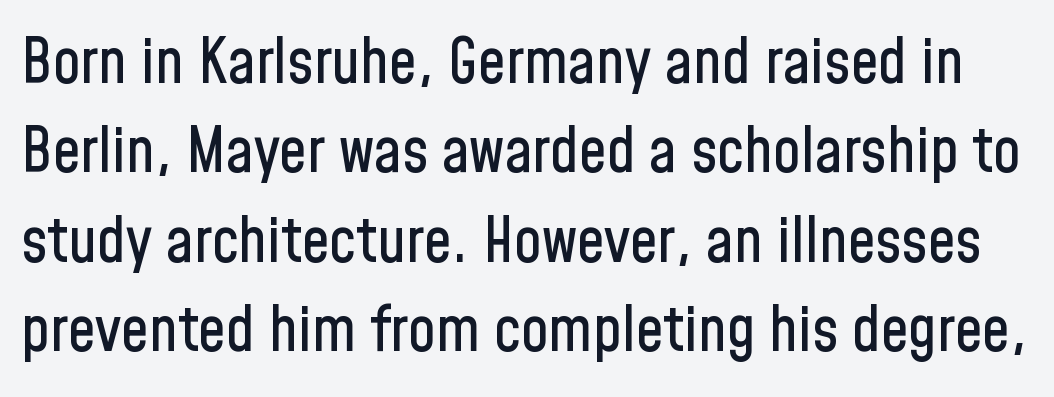
Decoration check: the copy has no underline. How would I describe the line gaps? Plain and ordinary. The passage shown has conventional tracking throughout. The face used here is proportionally spaced, like ordinary book or web type. A typesetter would mark this as roman, not italic. What kind of face is this? One without serifs — a sans.
